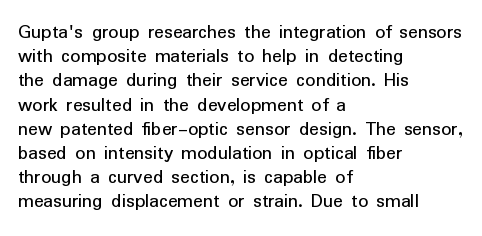
Q: Is the text bold? A: No.
Q: Is the text italic (slanted)? A: No, it is upright.
Q: Is the text underlined? A: No.
Q: How is the paragraph aligned? A: Left-aligned.
Q: Is the spacing between letters normal or unusually wide? A: Normal.
